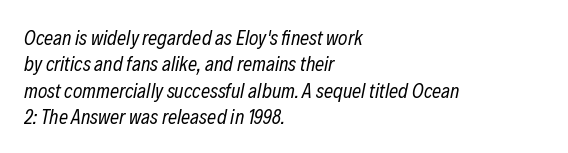
The image shows 20 px text type, italic (leaning right); set left-aligned, normal line spacing (1.32x), normal letter spacing, not underlined.
